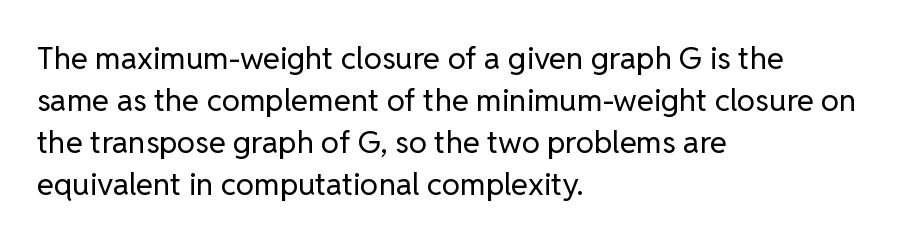
The horizontal fit of the characters is conventional and even. Nobody drew a line under any word here. Honestly, the row spacing looks completely unremarkable. A light-to-regular cut is what we see here. One-word summary of the alignment: left.
